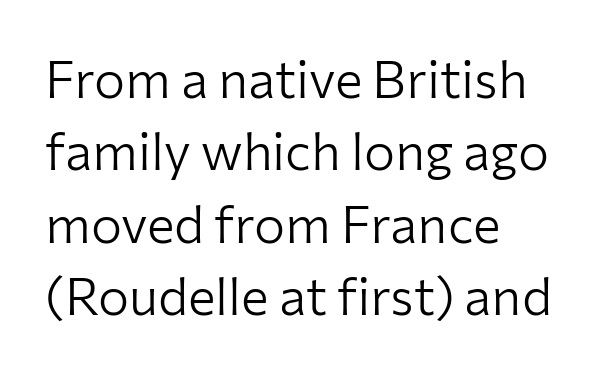
Are there feet on the stems? There aren't — it's a sans. The letters look calm and open, with moderate or lighter stems. Leading matches the norm, producing a regular column. Varying glyph widths throughout — classic text-font behaviour. Quick note: underline off.
